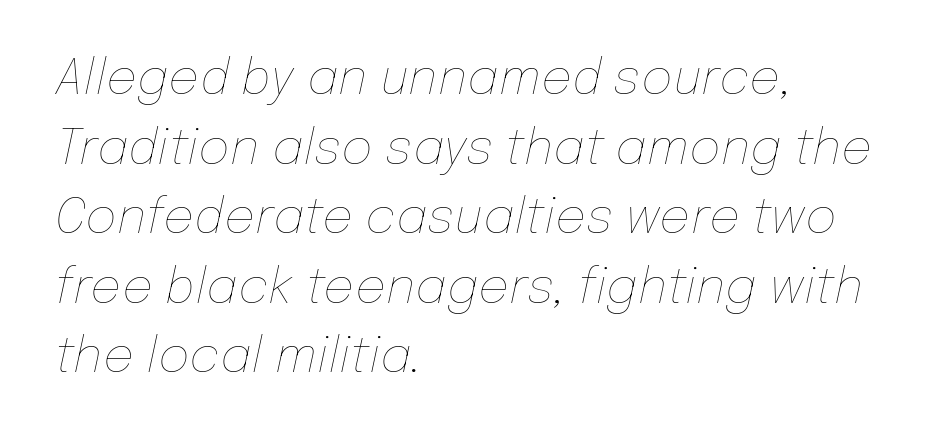
Each letter keeps its own natural width here, so spacing adapts to shape. Tracking value appears to be zero — textbook default spacing. A classic flush-left, rag-right setting is used for this passage. Reading down the column, the eye jumps a familiar distance to each next line. The letters are slanted; this is an italic face.
